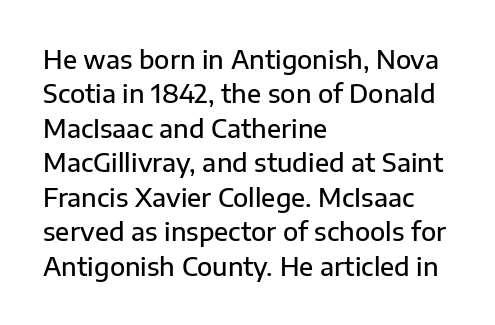
{"italic": "no", "bold": "semi", "underline": "no", "align": "left", "line_spacing": "normal", "line_spacing_ratio": 1.38, "letter_spacing": "normal", "letter_spacing_em": 0.0, "glyph_px": 25}
